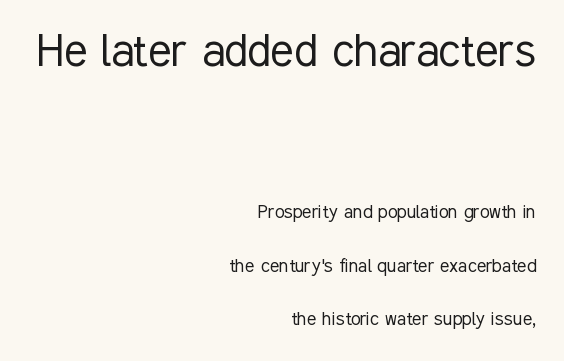
Here the designer chose a conventional face with non-uniform glyph widths. The rendering shows plain stroke endings on the letterforms — a sans-serif design. If you drew a line through each stem, it would be perfectly vertical. Between one letter and the next there's only the usual sliver of space.
